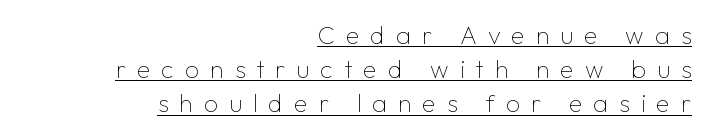
{"italic": "no", "bold": "no", "underline": "yes", "align": "right", "line_spacing": "normal", "line_spacing_ratio": 1.37, "letter_spacing": "wide", "letter_spacing_em": 0.44, "glyph_px": 25}
